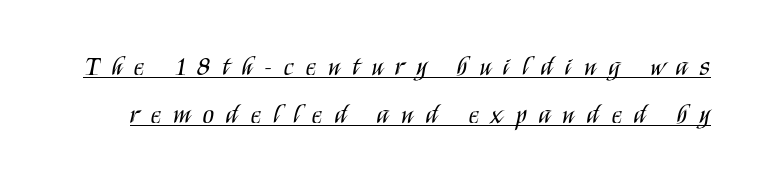
The image shows 26 px text type; set line spacing 1.84x, unusually wide letter spacing (+0.47 em), underlined.
